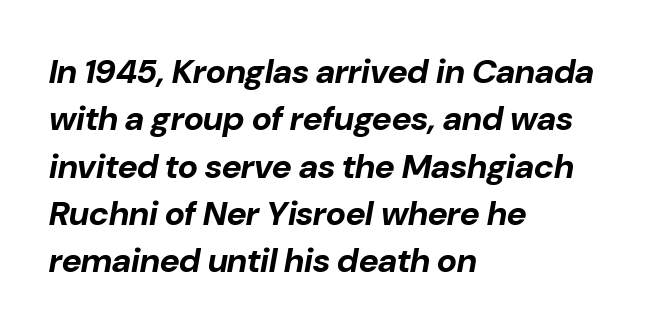
The image shows 34 px bold type, italic (leaning right); set left-aligned, normal line spacing (1.39x), normal letter spacing, not underlined; low stroke contrast and a medium x-height.
